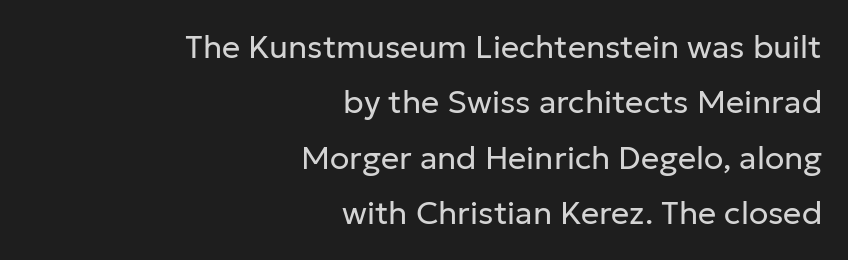
Q: Is the text bold? A: No.
Q: Is the text italic (slanted)? A: No, it is upright.
Q: Is the typeface a serif or a sans-serif typeface? A: Sans-serif.
Q: Is the text underlined? A: No.
Q: How is the paragraph aligned? A: Right-aligned.
Q: Is the spacing between letters normal or unusually wide? A: Normal.
Q: Width (condensed, normal, or wide)? A: Normal.
Q: Stroke contrast? A: Low.
Q: x-height? A: Medium.
Q: Monospaced? A: No.
